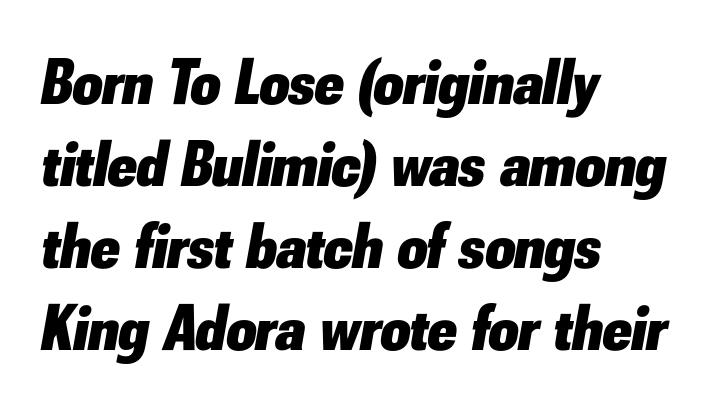
Q: Is the text bold? A: Yes.
Q: Is the text italic (slanted)? A: Yes, it leans right by about 10 degrees.
Q: Is the text underlined? A: No.
Q: How is the paragraph aligned? A: Left-aligned.
Q: Is the spacing between letters normal or unusually wide? A: Normal.
Q: Is the spacing between lines tight, normal or loose? A: Normal.
Q: Width (condensed, normal, or wide)? A: Normal.
Q: Stroke contrast? A: Low.
Q: x-height? A: Small.
Q: Monospaced? A: No.
